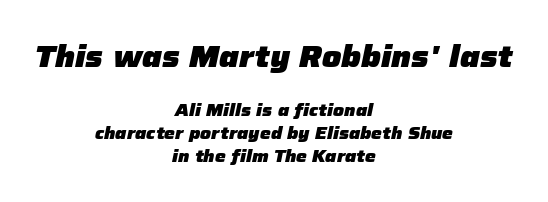
The image shows 30 px heavy type, italic (leaning right); set centered, normal line spacing (1.34x), normal letter spacing, not underlined; the first (top) block is 1.76x larger; low stroke contrast and a medium x-height.
